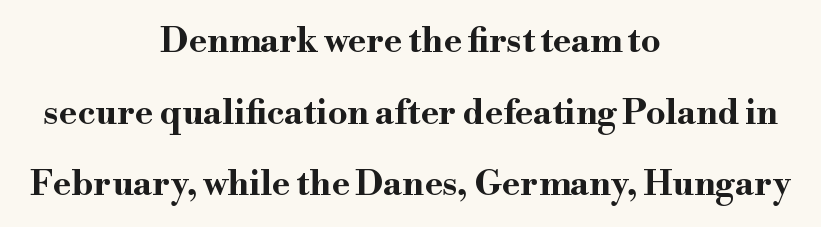
These lines are rendered in a variable-pitch font. The lettering stays uniformly vertical, giving the passage a roman look. Quick note: interline space is abundant. The rendering keeps characters at their native spacing. Summary of weight: heavy, a full bold.
